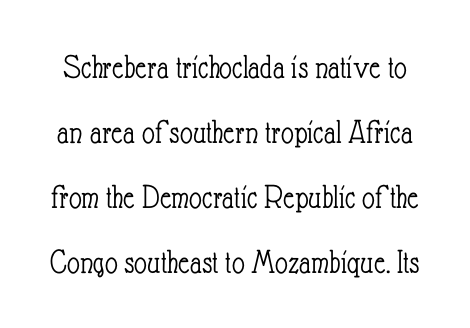
{"italic": "no", "bold": "no", "weight": "light", "width": "condensed", "stroke_contrast": "low", "x_height": "small", "monospaced": "no", "underline": "no", "line_spacing_ratio": 1.86, "letter_spacing": "normal", "letter_spacing_em": 0.0, "glyph_px": 35}
